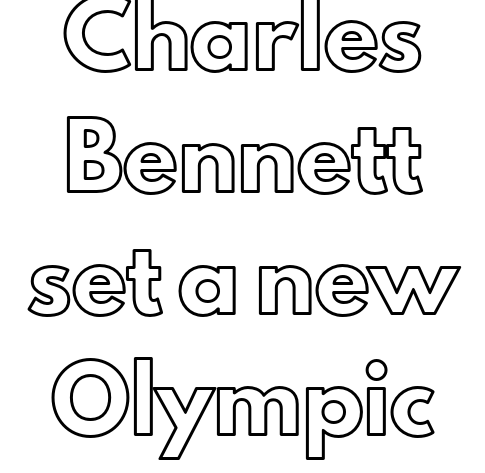
The image shows 60 px text type, upright; set centered, loose line spacing (2.03x), normal letter spacing, not underlined; a small x-height.
